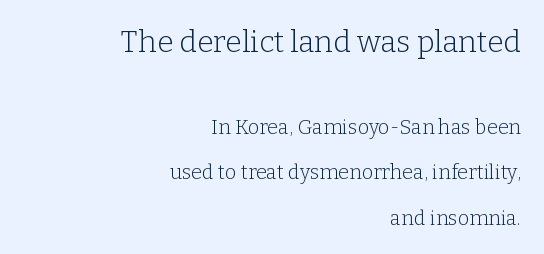
{"serif": "yes", "italic": "no", "bold": "no", "weight": "light", "width": "normal", "stroke_contrast": "low", "x_height": "medium", "monospaced": "no", "underline": "no", "align": "right", "line_spacing": "loose", "line_spacing_ratio": 2.27, "letter_spacing": "normal", "letter_spacing_em": 0.0, "larger_block": "first", "size_ratio": 1.5, "glyph_px": 30}
